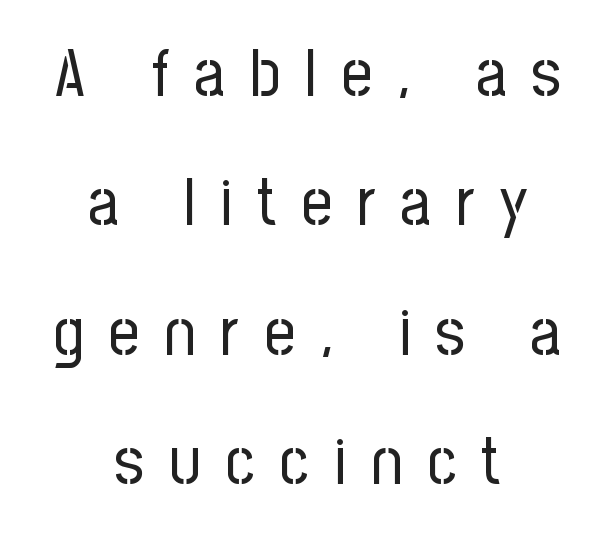
{"serif": "no", "italic": "no", "bold": "no", "weight": "regular", "width": "condensed", "stroke_contrast": "low", "x_height": "medium", "monospaced": "no", "underline": "no", "align": "center", "line_spacing": "loose", "line_spacing_ratio": 1.93, "letter_spacing": "wide", "letter_spacing_em": 0.37, "glyph_px": 67}
